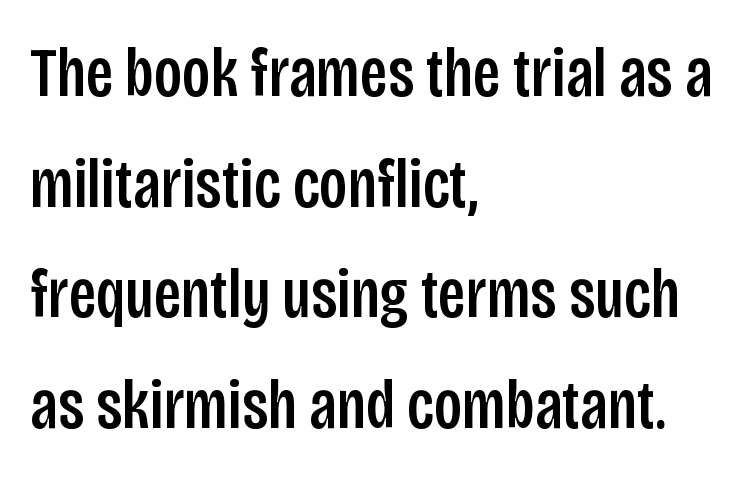
Q: Is the text italic (slanted)? A: No, it is upright.
Q: Is the typeface a serif or a sans-serif typeface? A: Sans-serif.
Q: Is the text underlined? A: No.
Q: How is the paragraph aligned? A: Left-aligned.
Q: Is the spacing between letters normal or unusually wide? A: Normal.
Q: Is the spacing between lines tight, normal or loose? A: Normal.
Q: Width (condensed, normal, or wide)? A: Condensed.
Q: Stroke contrast? A: Low.
Q: x-height? A: Large.
Q: Monospaced? A: No.
